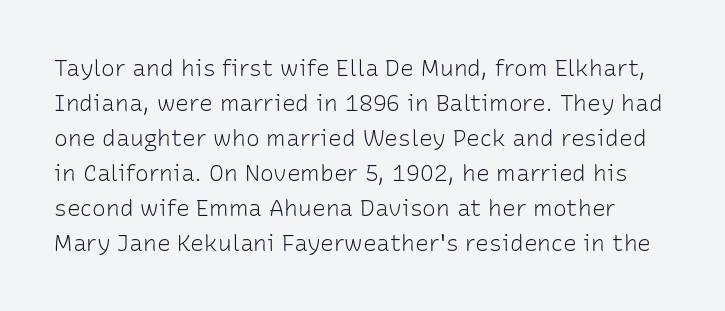
The image shows 23 px text type, upright; set normal line spacing (1.52x), normal letter spacing, not underlined.
